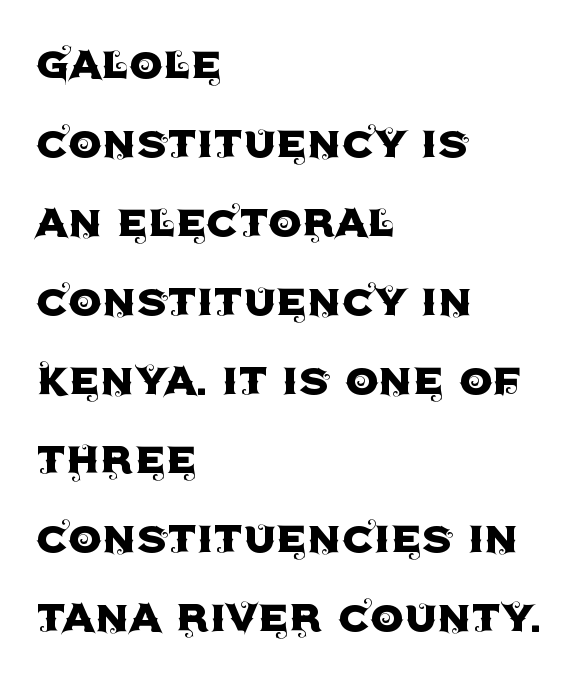
Q: Is the text italic (slanted)? A: No, it is upright.
Q: Is the typeface a serif or a sans-serif typeface? A: Sans-serif.
Q: Is the text underlined? A: No.
Q: How is the paragraph aligned? A: Left-aligned.
Q: Is the spacing between letters normal or unusually wide? A: Normal.
Q: Is the spacing between lines tight, normal or loose? A: Normal.
Q: Width (condensed, normal, or wide)? A: Normal.
Q: x-height? A: Large.
Q: Monospaced? A: No.
